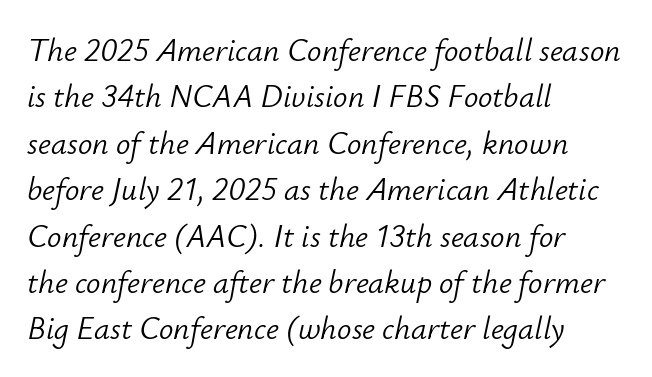
The image shows 32 px light type, italic (leaning right); set left-aligned, normal line spacing (1.45x), normal letter spacing, not underlined; low stroke contrast and a small x-height.
